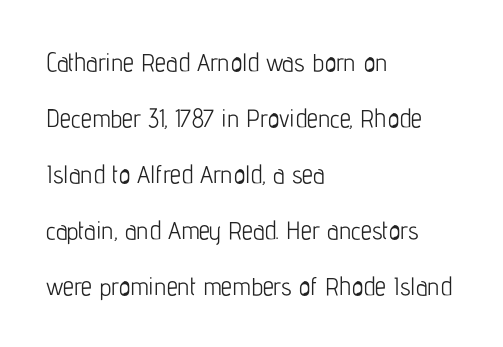
Q: Is the text bold? A: No.
Q: Is the text italic (slanted)? A: No, it is upright.
Q: Is the text underlined? A: No.
Q: How is the paragraph aligned? A: Left-aligned.
Q: Is the spacing between letters normal or unusually wide? A: Normal.
Q: Is the spacing between lines tight, normal or loose? A: Loose.
